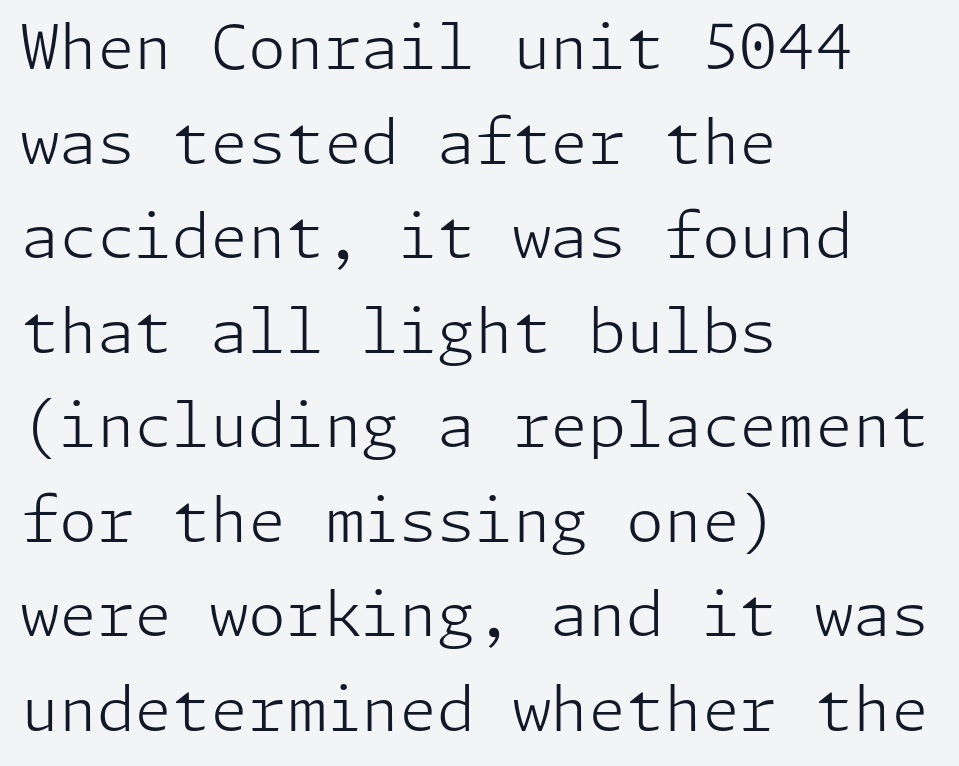
{"serif": "no", "italic": "no", "bold": "no", "weight": "light", "width": "normal", "stroke_contrast": "low", "x_height": "medium", "underline": "no", "align": "left", "line_spacing": "normal", "line_spacing_ratio": 1.55, "letter_spacing": "normal", "letter_spacing_em": 0.0, "glyph_px": 61}
